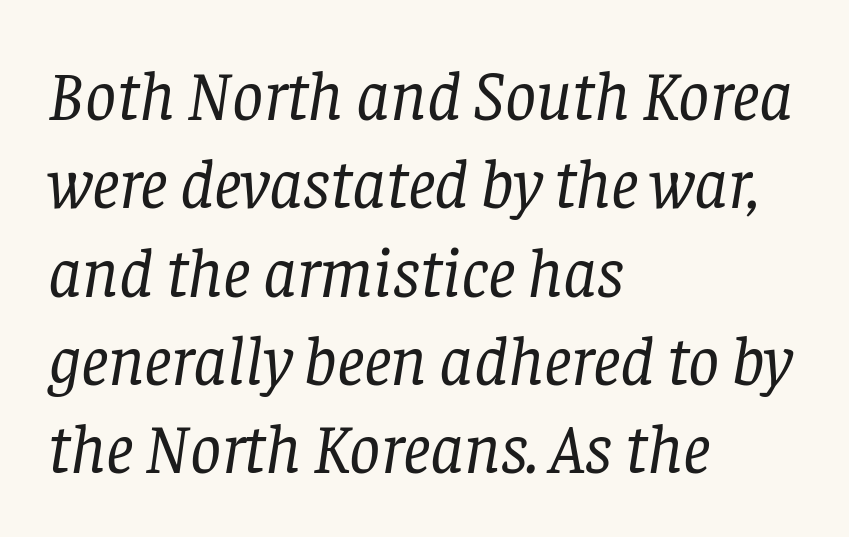
Q: Is the text bold? A: No.
Q: Is the text italic (slanted)? A: Yes, it leans right by about 8 degrees.
Q: Is the typeface a serif or a sans-serif typeface? A: Serif.
Q: Is the text underlined? A: No.
Q: How is the paragraph aligned? A: Left-aligned.
Q: Is the spacing between letters normal or unusually wide? A: Normal.
Q: Is the spacing between lines tight, normal or loose? A: Normal.
Q: Width (condensed, normal, or wide)? A: Normal.
Q: Stroke contrast? A: Low.
Q: x-height? A: Large.
Q: Monospaced? A: No.
